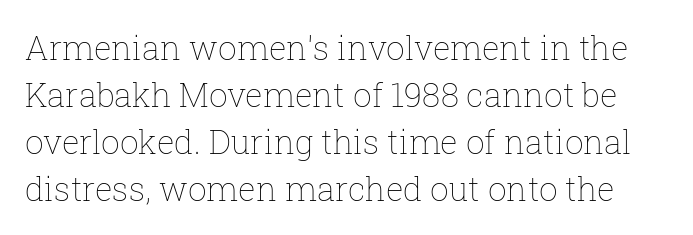
Honestly, the row spacing looks completely unremarkable. A bare baseline throughout the passage. You can tell it's not italic because the verticals are truly vertical. Nobody touched the tracking dial on this one.
